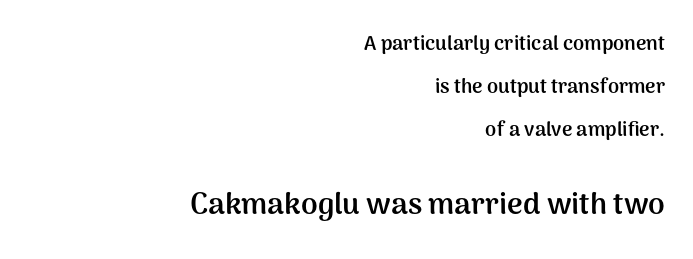
Visually, the bottom section dominates because its glyphs are scaled up. No feet cap the strokes, marking this as sans-serif type. The typography opts for an upright posture over an oblique one. Tracking here is standard; glyphs follow each other at the usual distance.
